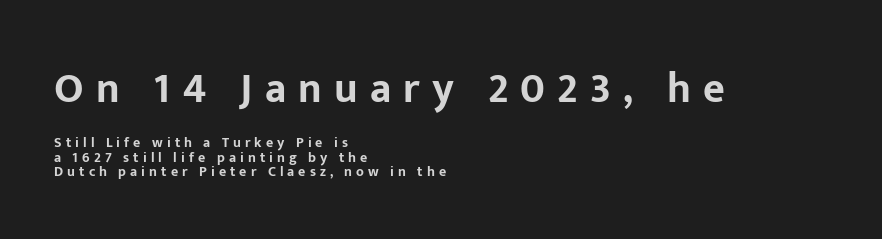
The image shows 42 px bold sans-serif type, upright; set left-aligned, tight line spacing (1.04x), unusually wide letter spacing (+0.29 em), not underlined; the first (top) block is 3.0x larger; low stroke contrast and a medium x-height.
